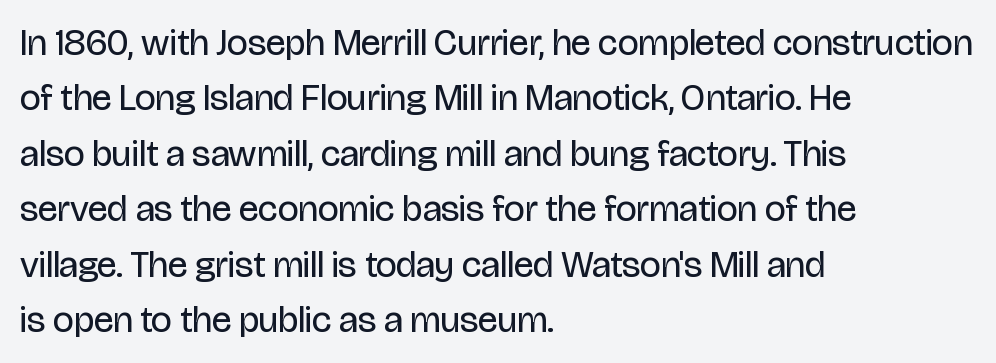
Q: Is the text bold? A: No.
Q: Is the text italic (slanted)? A: No, it is upright.
Q: Is the typeface a serif or a sans-serif typeface? A: Sans-serif.
Q: Is the text underlined? A: No.
Q: How is the paragraph aligned? A: Left-aligned.
Q: Is the spacing between letters normal or unusually wide? A: Normal.
Q: Is the spacing between lines tight, normal or loose? A: Normal.
Q: Width (condensed, normal, or wide)? A: Condensed.
Q: Stroke contrast? A: Low.
Q: x-height? A: Large.
Q: Monospaced? A: No.
